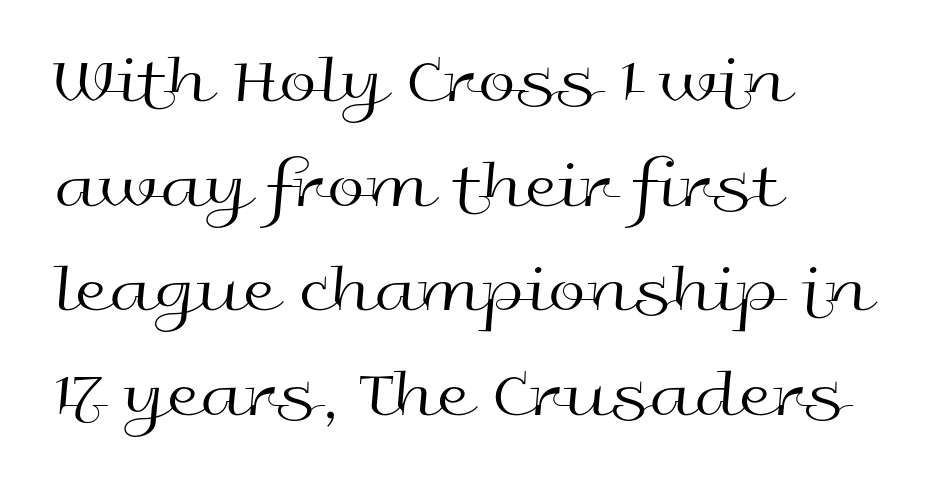
Q: Is the text bold? A: No.
Q: Is the text italic (slanted)? A: No, it is upright.
Q: Is the typeface a serif or a sans-serif typeface? A: Sans-serif.
Q: Is the text underlined? A: No.
Q: How is the paragraph aligned? A: Left-aligned.
Q: Is the spacing between letters normal or unusually wide? A: Normal.
Q: Is the spacing between lines tight, normal or loose? A: Normal.
Q: Width (condensed, normal, or wide)? A: Wide.
Q: x-height? A: Medium.
Q: Monospaced? A: No.
